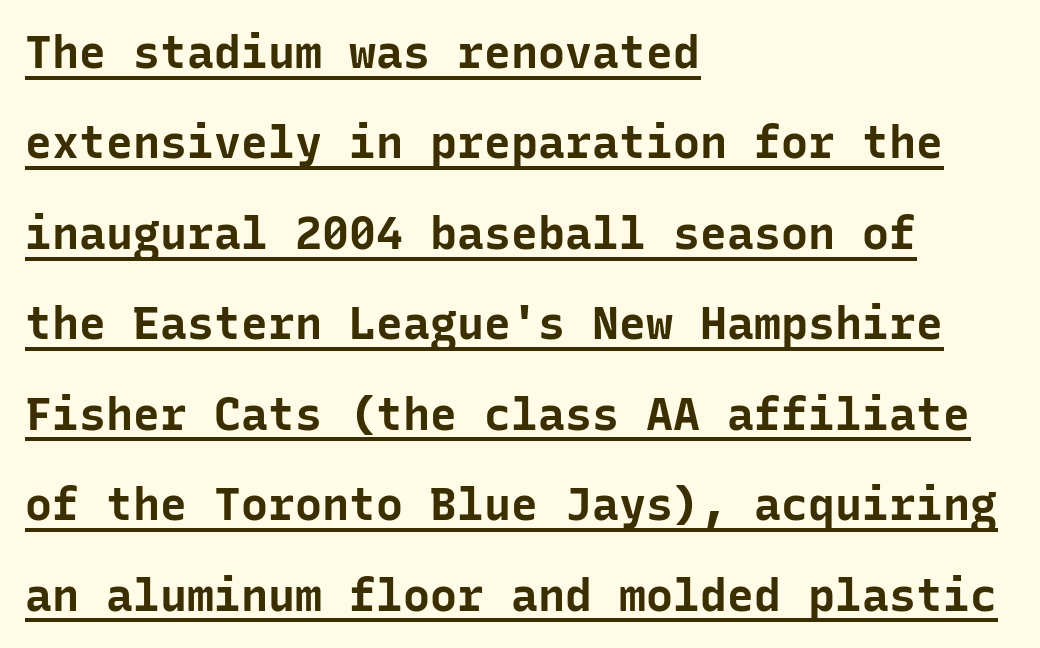
{"serif": "no", "italic": "no", "bold": "yes", "weight": "bold", "width": "normal", "stroke_contrast": "low", "x_height": "medium", "monospaced": "yes", "underline": "yes", "align": "left", "line_spacing": "loose", "line_spacing_ratio": 2.01, "letter_spacing": "normal", "letter_spacing_em": 0.0, "glyph_px": 45}
